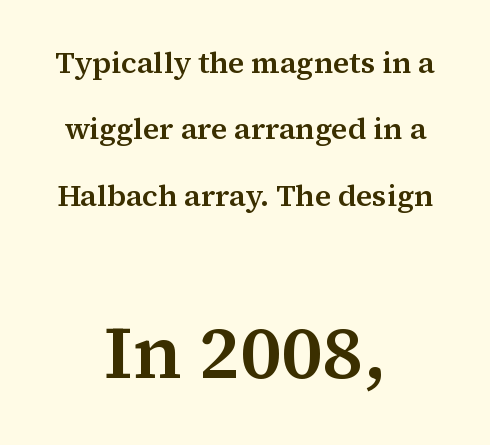
Q: Is the text italic (slanted)? A: No, it is upright.
Q: Is the typeface a serif or a sans-serif typeface? A: Serif.
Q: Is the text underlined? A: No.
Q: How is the paragraph aligned? A: Centered.
Q: Is the spacing between letters normal or unusually wide? A: Normal.
Q: Is the spacing between lines tight, normal or loose? A: Loose.
Q: Which block of text is set in a larger size, the first (top) or the second (bottom)? A: The second (bottom) one.
Q: Width (condensed, normal, or wide)? A: Normal.
Q: Stroke contrast? A: Medium.
Q: x-height? A: Medium.
Q: Monospaced? A: No.
